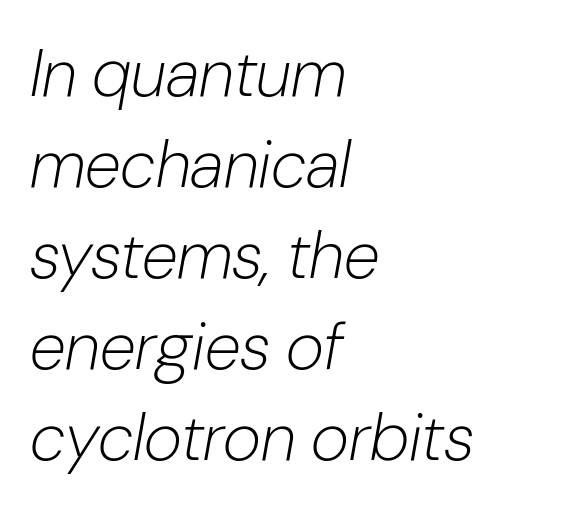
Q: Is the text bold? A: No.
Q: Is the text italic (slanted)? A: Yes, it leans right by about 10 degrees.
Q: Is the text underlined? A: No.
Q: How is the paragraph aligned? A: Left-aligned.
Q: Is the spacing between letters normal or unusually wide? A: Normal.
Q: Is the spacing between lines tight, normal or loose? A: Normal.
Q: Width (condensed, normal, or wide)? A: Normal.
Q: Stroke contrast? A: Low.
Q: x-height? A: Medium.
Q: Monospaced? A: No.
